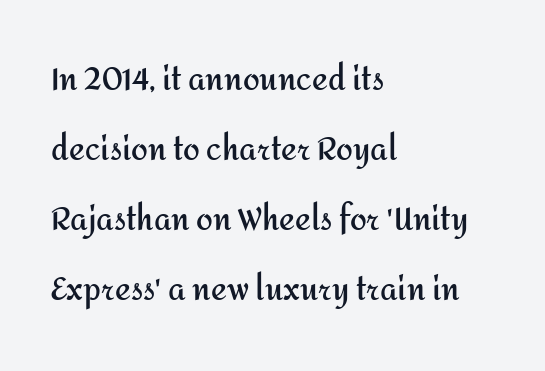
The image shows 30 px semibold sans-serif type, upright; set left-aligned, loose line spacing (2.33x), normal letter spacing, not underlined; medium stroke contrast and a medium x-height.
